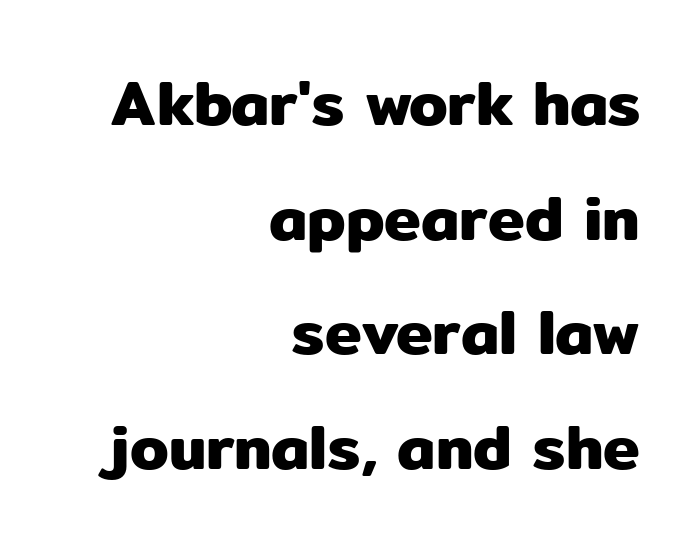
The image shows 62 px sans-serif type, upright; set right-aligned, line spacing 1.85x, normal letter spacing, not underlined; low stroke contrast and a medium x-height.
